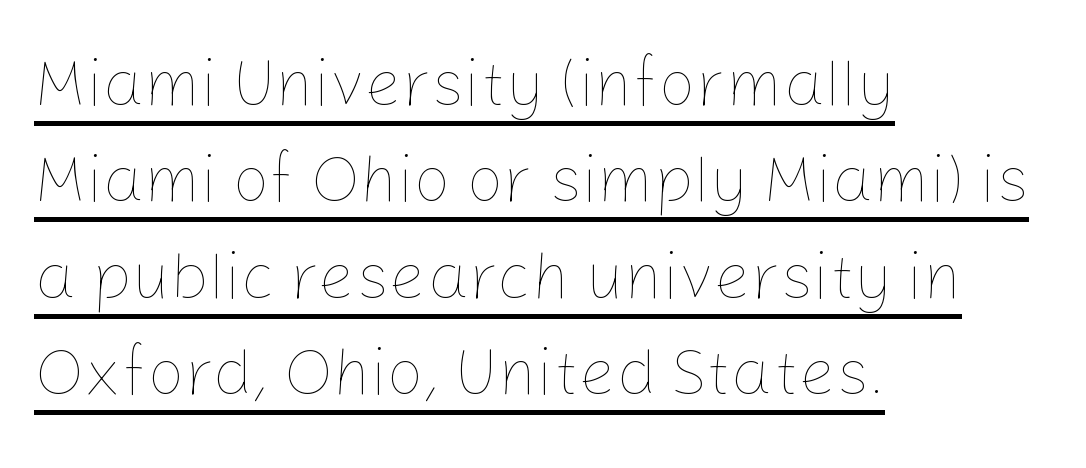
Q: Is the text bold? A: No.
Q: Is the text italic (slanted)? A: No, it is upright.
Q: Is the text underlined? A: Yes.
Q: How is the paragraph aligned? A: Left-aligned.
Q: Is the spacing between letters normal or unusually wide? A: Normal.
Q: Is the spacing between lines tight, normal or loose? A: Normal.
Q: Width (condensed, normal, or wide)? A: Normal.
Q: Stroke contrast? A: Low.
Q: x-height? A: Medium.
Q: Monospaced? A: No.
